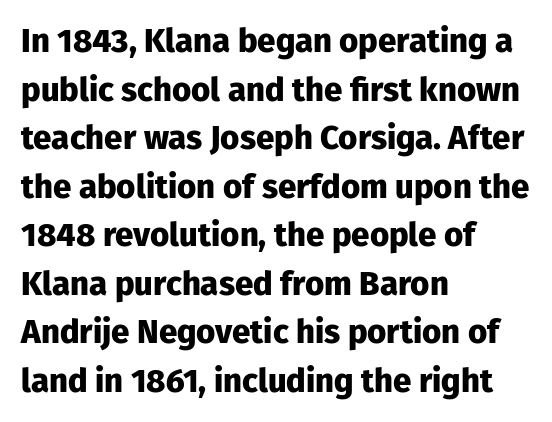
All the whitespace from short lines collects on the right. Clear beneath every line of the passage. How would I describe the line gaps? Plain and ordinary. The typography opts for an upright posture over an oblique one. Compared with an ordinary text face, these strokes are far heavier — a full bold. The letters sit at their default tracking, neither squeezed nor spread.
